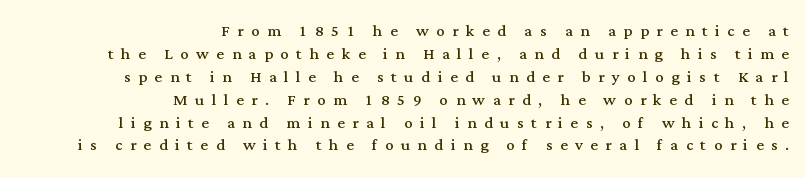
The image shows 21 px text type, upright; set right-aligned, tight line spacing (1.09x), unusually wide letter spacing (+0.36 em), not underlined.
